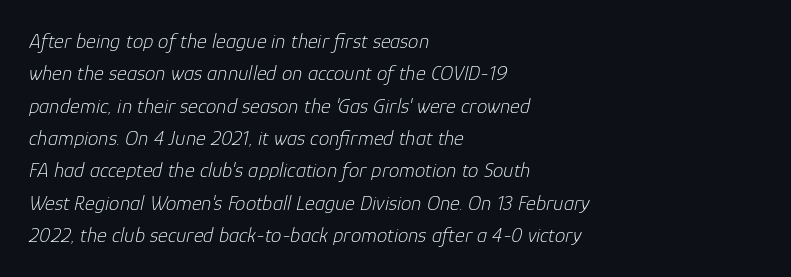
{"italic": "yes", "lean": "right", "slant_degrees": 12, "bold": "no", "underline": "no", "align": "left", "line_spacing": "normal", "line_spacing_ratio": 1.54, "letter_spacing": "normal", "letter_spacing_em": 0.0, "glyph_px": 21}
